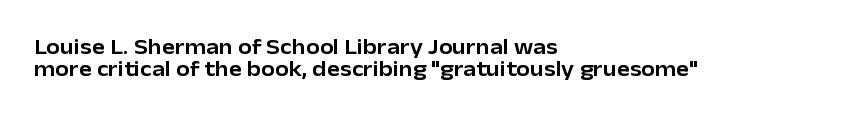
Lines of text with bare space underneath. Does the leading feel generous? Not at all — it's pinched. Honestly, the letter spacing is just normal — you wouldn't notice it. This is the regular roman posture of the typeface. The text block is weighted toward the left margin, trailing off unevenly rightward.
